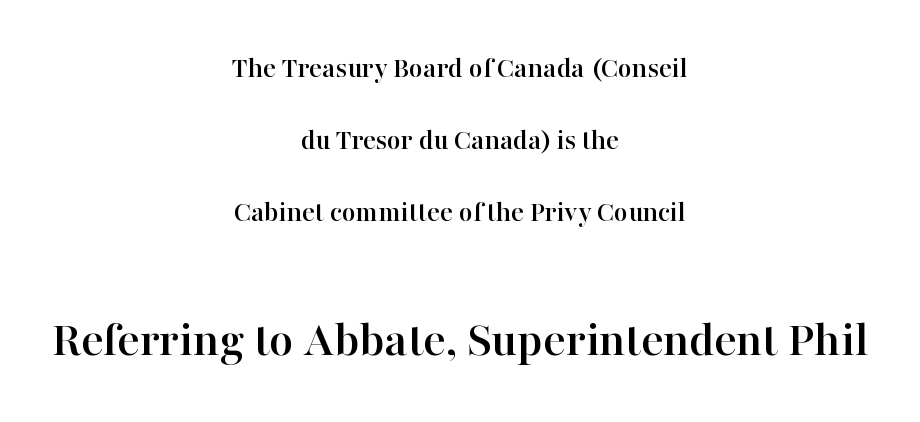
The image shows 52 px serif type, upright; set centered, loose line spacing (2.4x), normal letter spacing, not underlined; the second (bottom) block is 1.73x larger; high stroke contrast and a medium x-height.
